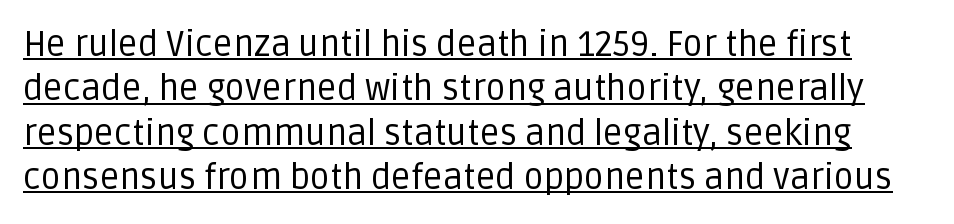
Q: Is the text bold? A: No.
Q: Is the text italic (slanted)? A: No, it is upright.
Q: Is the typeface a serif or a sans-serif typeface? A: Sans-serif.
Q: Is the text underlined? A: Yes.
Q: Is the spacing between letters normal or unusually wide? A: Normal.
Q: Is the spacing between lines tight, normal or loose? A: Normal.
Q: Width (condensed, normal, or wide)? A: Normal.
Q: Stroke contrast? A: Low.
Q: x-height? A: Large.
Q: Monospaced? A: No.
